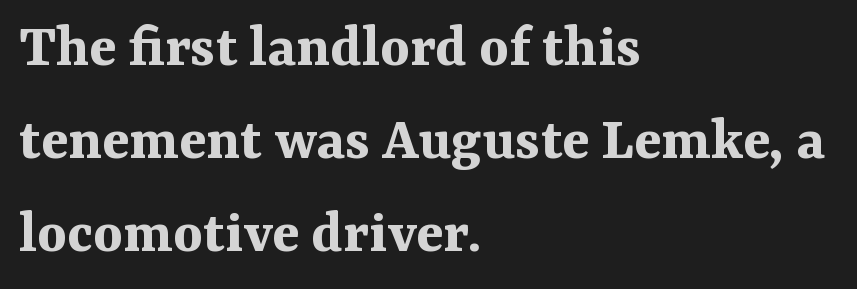
{"serif": "yes", "italic": "no", "bold": "yes", "weight": "bold", "width": "normal", "stroke_contrast": "medium", "x_height": "medium", "monospaced": "no", "underline": "no", "align": "left", "line_spacing": "normal", "line_spacing_ratio": 1.48, "letter_spacing": "normal", "letter_spacing_em": 0.0, "glyph_px": 63}
